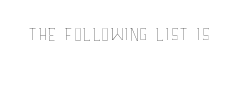
Has an underline been added? It has not. The type is set solid horizontally, with unmodified tracking. The characters are drawn with everyday or finer stroke widths. Every character sits straight up, as roman type does.
